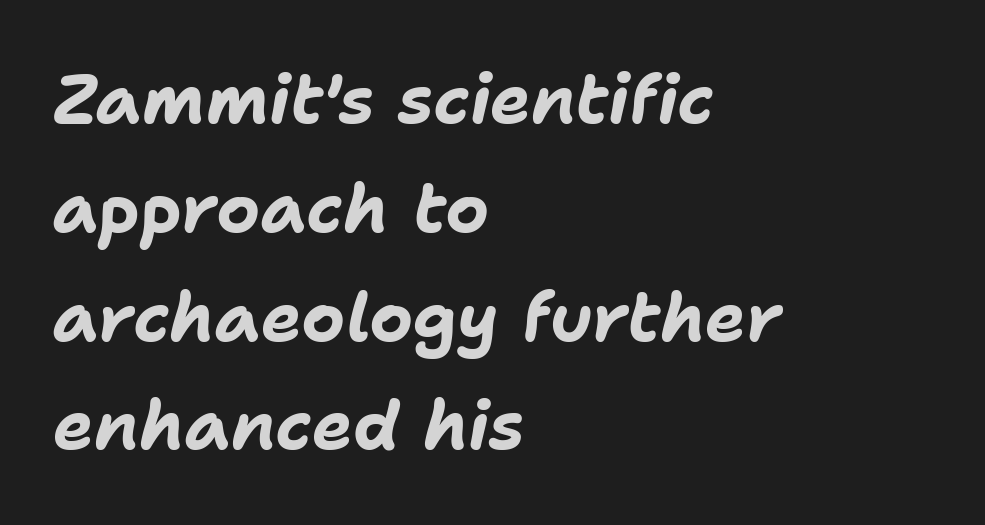
Q: Is the text bold? A: Yes.
Q: Is the text italic (slanted)? A: Yes, it leans right by about 11 degrees.
Q: Is the text underlined? A: No.
Q: How is the paragraph aligned? A: Left-aligned.
Q: Is the spacing between letters normal or unusually wide? A: Normal.
Q: Is the spacing between lines tight, normal or loose? A: Normal.
Q: Width (condensed, normal, or wide)? A: Normal.
Q: Stroke contrast? A: Low.
Q: x-height? A: Medium.
Q: Monospaced? A: No.
